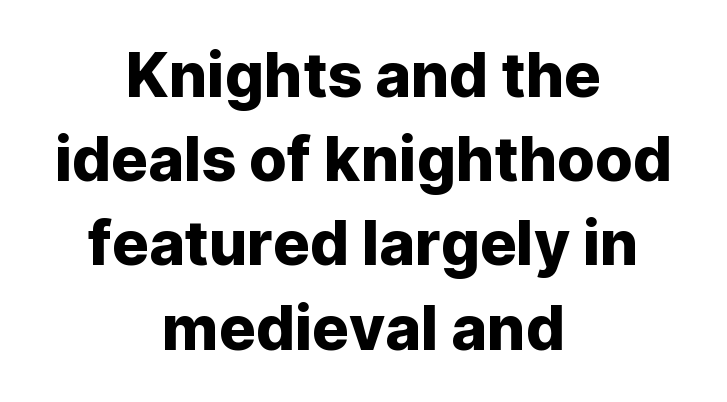
The image shows 61 px sans-serif type, upright; set centered, normal line spacing (1.38x), normal letter spacing, not underlined; low stroke contrast and a medium x-height.
